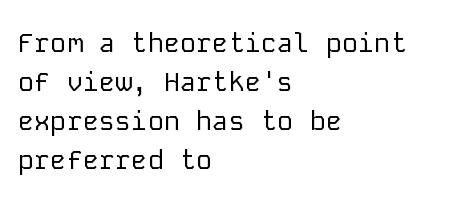
{"italic": "no", "bold": "no", "underline": "no", "align": "left", "line_spacing": "normal", "line_spacing_ratio": 1.45, "letter_spacing": "normal", "letter_spacing_em": 0.0, "glyph_px": 27}
